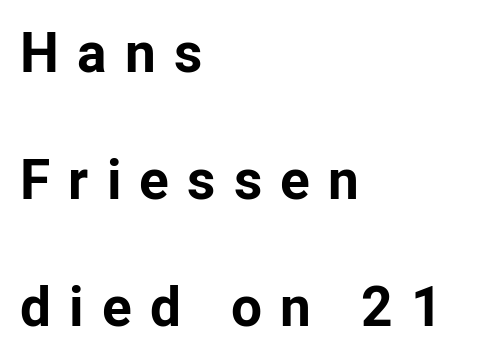
Q: Is the text bold? A: Yes.
Q: Is the text italic (slanted)? A: No, it is upright.
Q: Is the typeface a serif or a sans-serif typeface? A: Sans-serif.
Q: Is the text underlined? A: No.
Q: How is the paragraph aligned? A: Left-aligned.
Q: Is the spacing between letters normal or unusually wide? A: Unusually wide.
Q: Is the spacing between lines tight, normal or loose? A: Loose.
Q: Width (condensed, normal, or wide)? A: Normal.
Q: Stroke contrast? A: Low.
Q: x-height? A: Medium.
Q: Monospaced? A: No.
